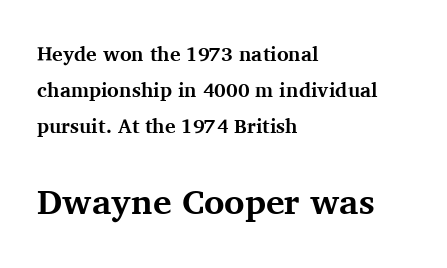
Q: Is the text bold? A: Yes.
Q: Is the text italic (slanted)? A: No, it is upright.
Q: Is the typeface a serif or a sans-serif typeface? A: Serif.
Q: Is the text underlined? A: No.
Q: How is the paragraph aligned? A: Left-aligned.
Q: Is the spacing between letters normal or unusually wide? A: Normal.
Q: Which block of text is set in a larger size, the first (top) or the second (bottom)? A: The second (bottom) one.
Q: Width (condensed, normal, or wide)? A: Normal.
Q: Stroke contrast? A: Medium.
Q: x-height? A: Medium.
Q: Monospaced? A: No.
